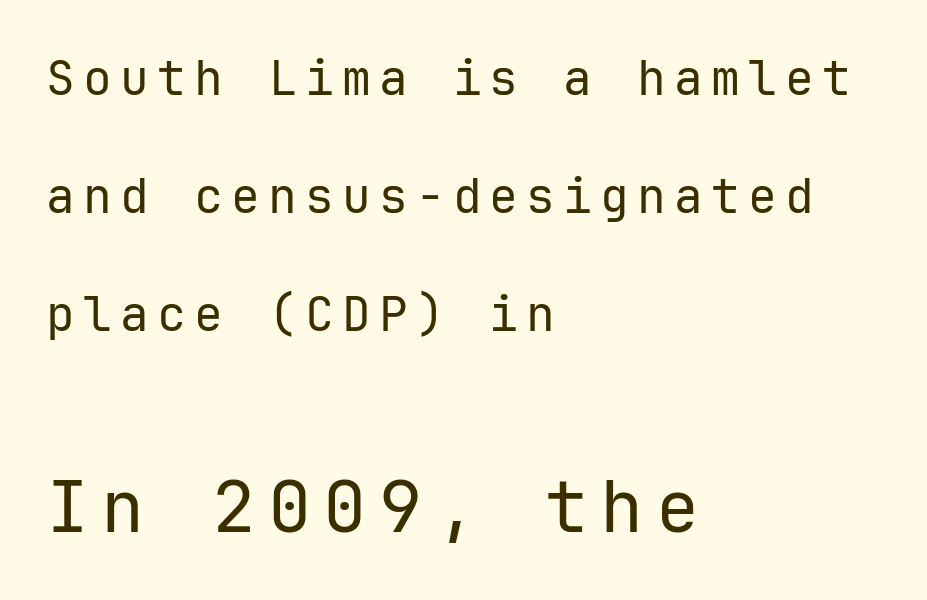
{"serif": "no", "italic": "no", "bold": "no", "weight": "regular", "width": "normal", "stroke_contrast": "low", "x_height": "medium", "monospaced": "yes", "underline": "no", "align": "left", "line_spacing": "loose", "line_spacing_ratio": 2.46, "larger_block": "second", "size_ratio": 1.5, "glyph_px": 72}
